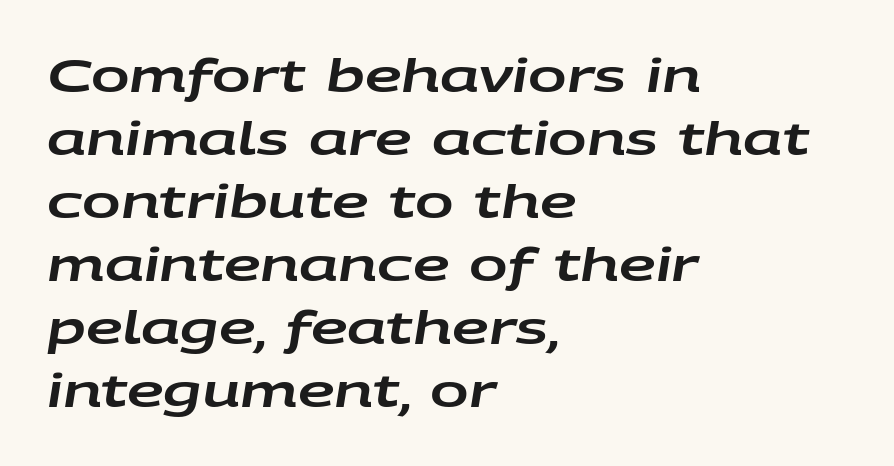
Varying glyph widths throughout — classic text-font behaviour. This sample uses plain, unmodified letter spacing. Descenders hang freely into open space. Every character sits at an angle, as italics do. Baseline-to-baseline distance is the conventional proportion of letter height.
